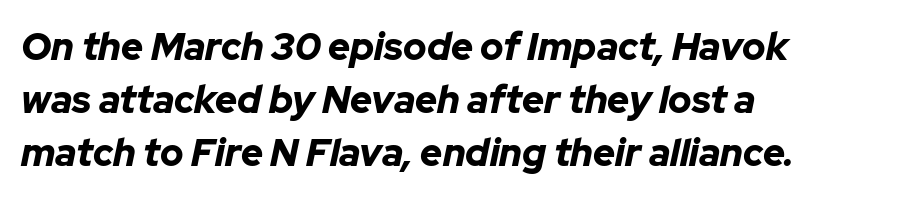
{"italic": "yes", "lean": "right", "slant_degrees": 12, "bold": "yes", "weight": "bold", "width": "normal", "stroke_contrast": "low", "x_height": "medium", "monospaced": "no", "underline": "no", "align": "left", "line_spacing": "normal", "line_spacing_ratio": 1.4, "letter_spacing": "normal", "letter_spacing_em": 0.0, "glyph_px": 38}
